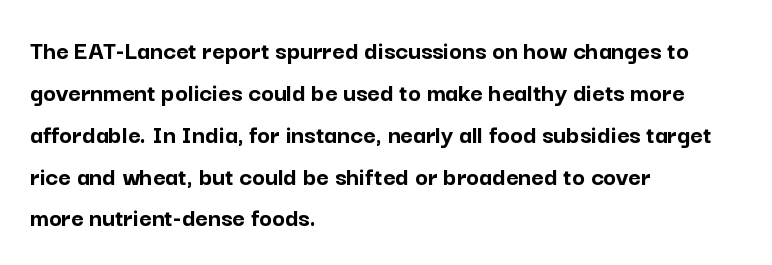
The image shows 27 px bold type, upright; set left-aligned, normal line spacing (1.55x), normal letter spacing, not underlined.
